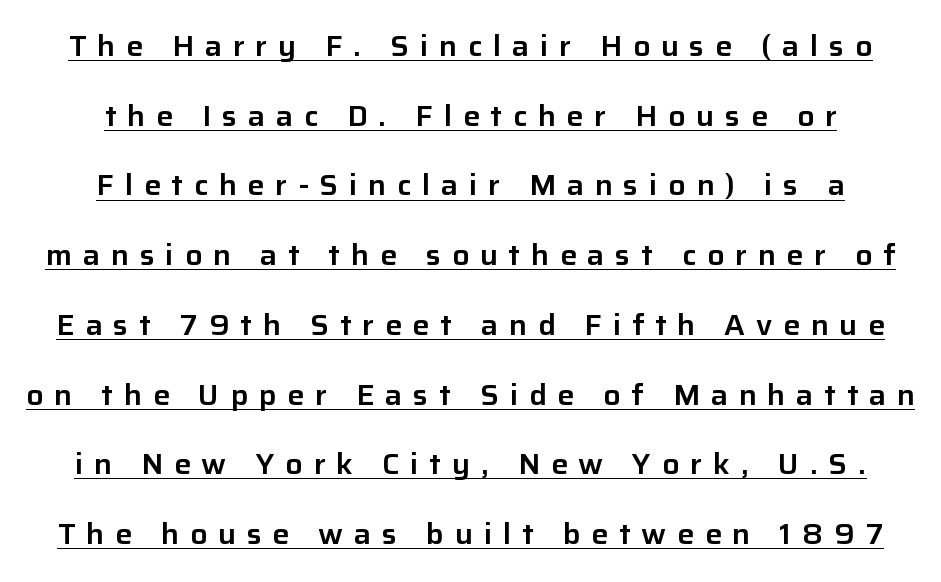
Proportional: the letters do not fall into vertical columns. This sample uses a sans-serif face. Underlining? Definitely there. How are the letters spaced? Widely, with obvious added tracking.
